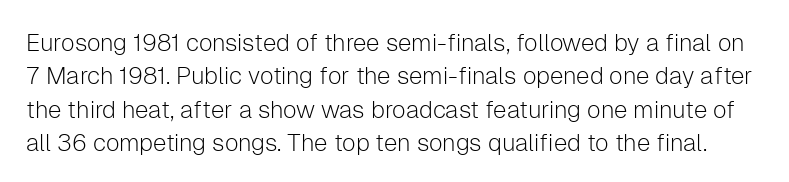
Q: Is the text bold? A: No.
Q: Is the text italic (slanted)? A: No, it is upright.
Q: Is the text underlined? A: No.
Q: Is the spacing between letters normal or unusually wide? A: Normal.
Q: Is the spacing between lines tight, normal or loose? A: Normal.
